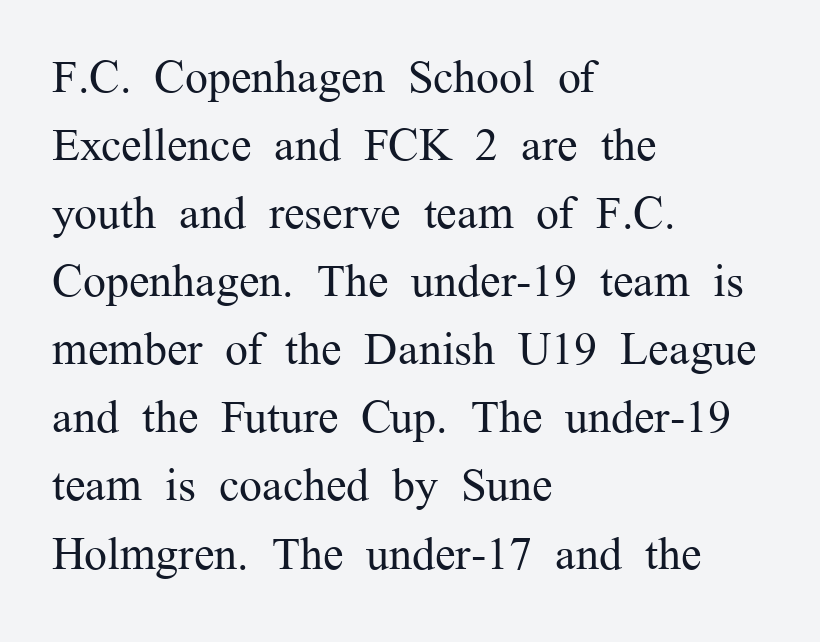
The image shows 46 px regular-weight serif type, upright; set left-aligned, normal line spacing (1.48x), normal letter spacing, not underlined; medium stroke contrast and a medium x-height.
